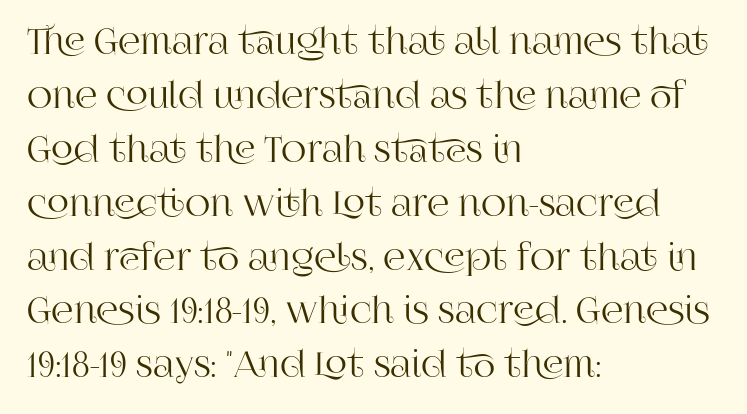
The image shows 35 px serif type, upright; set left-aligned, normal line spacing (1.54x), normal letter spacing, not underlined; high stroke contrast and a large x-height.
